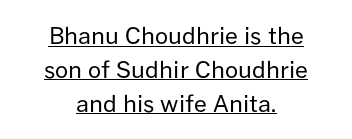
A typographer would call this underscored text. Leading: standard. One-word summary of the alignment: center. This rendering leaves character spacing at its baseline value. Posture: upright roman.
